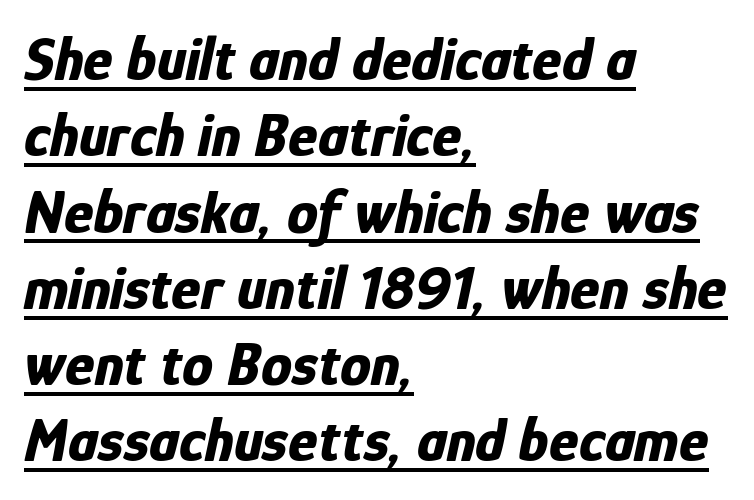
The image shows 62 px bold, condensed type, italic (leaning right); set left-aligned, line spacing 1.23x, normal letter spacing, underlined; low stroke contrast and a medium x-height.
